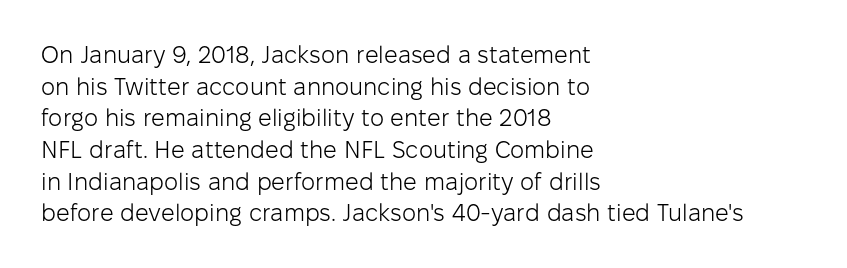
Leftover space on each line is placed entirely after the last word. The typesetting does not lean heavy: it is not bold. Honestly, the letter spacing is just normal — you wouldn't notice it. Underline: absent. If you drew a line through each stem, it would be perfectly vertical.
